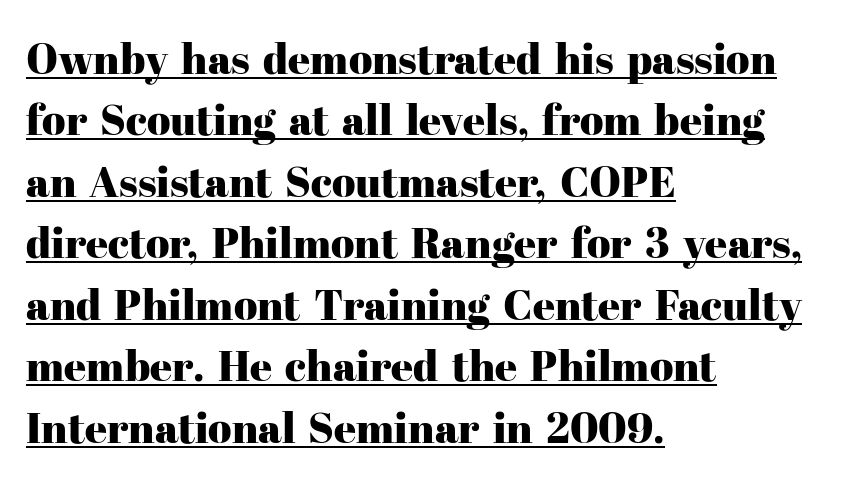
{"serif": "yes", "italic": "no", "width": "normal", "stroke_contrast": "high", "x_height": "medium", "monospaced": "no", "underline": "yes", "align": "left", "line_spacing": "normal", "line_spacing_ratio": 1.43, "letter_spacing": "normal", "letter_spacing_em": 0.0, "glyph_px": 43}
